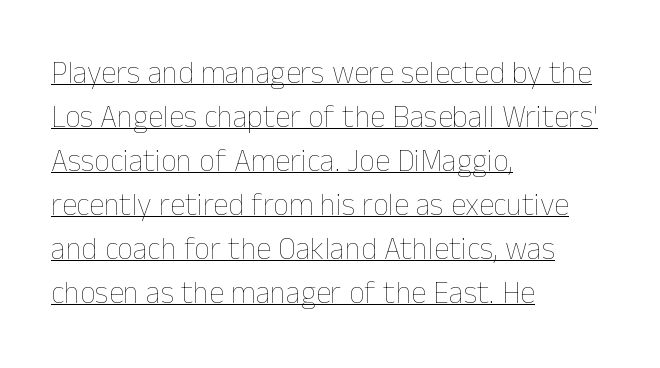
The line-height multiplier appears to be the usual default. Look at the tracking — it's just the regular setting, nothing added. Think of a printed novel: that variable character pitch is what you see here. No italicization has been applied; the sample stays upright.
